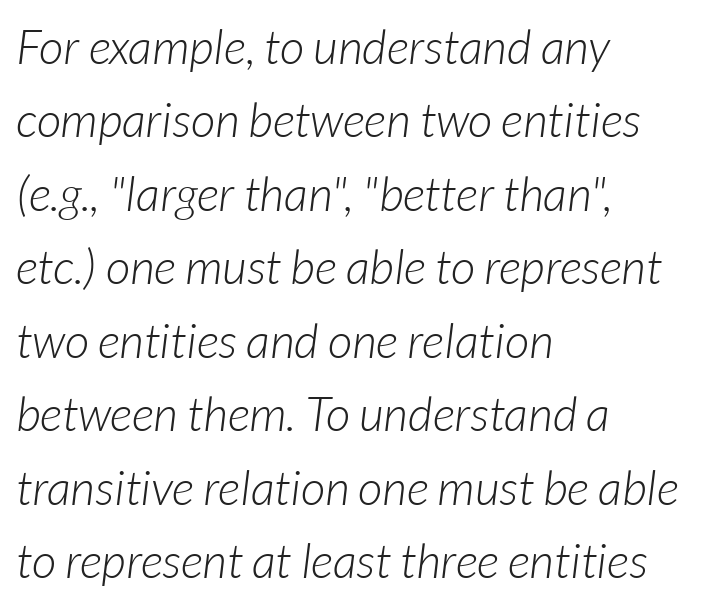
Rule under the text: the space is simply empty. Is the type slanted? Yes — the strokes lean at a clear angle. Words appear dense and cohesive because spacing is normal. No chunkiness to these letters — they're not bold. The rendering uses natural spacing where letterforms have individual widths. Normally led — the rows are evenly, conventionally spaced.
